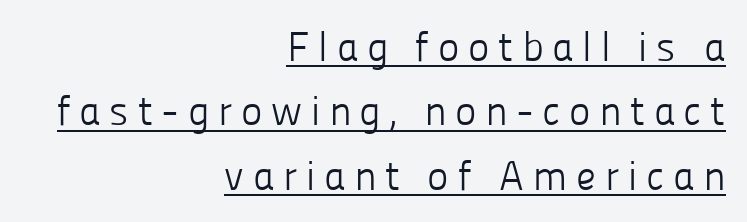
Evenly set lines give the paragraph a standard silhouette. Layout note: lines flush right. A typesetter would call this proportional, since set widths differ per character. On a weight scale, this lands at 450 or below. Underlined type.
